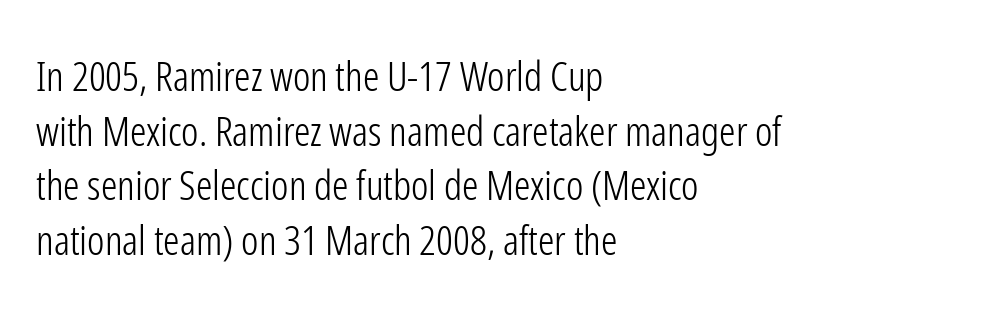
{"serif": "no", "italic": "no", "bold": "no", "weight": "light", "width": "condensed", "stroke_contrast": "low", "x_height": "medium", "monospaced": "no", "underline": "no", "align": "left", "line_spacing": "normal", "line_spacing_ratio": 1.33, "letter_spacing": "normal", "letter_spacing_em": 0.0, "glyph_px": 41}
